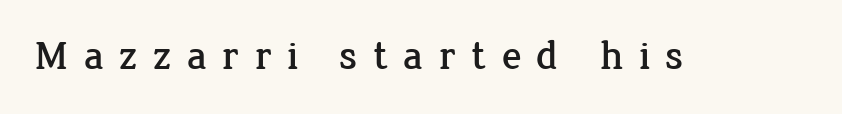
Rendered with straight, roman letterforms. Nobody drew a line under any word here. This sample uses expanded letter spacing, leaving extra air between glyphs. Are there feet on the stems? There are — it's a serif.
